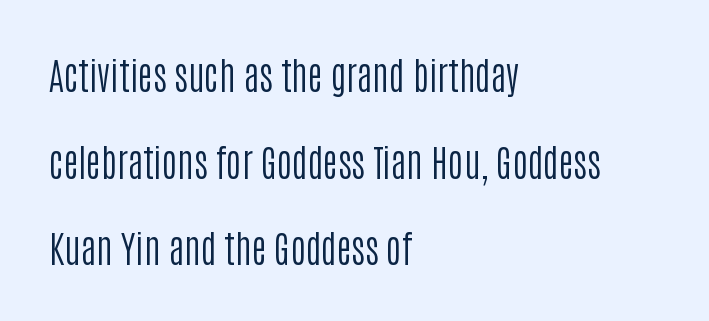
{"serif": "no", "italic": "no", "bold": "no", "weight": "regular", "width": "condensed", "stroke_contrast": "low", "x_height": "large", "monospaced": "no", "underline": "no", "align": "left", "line_spacing": "loose", "line_spacing_ratio": 2.34, "letter_spacing": "normal", "letter_spacing_em": 0.0, "glyph_px": 37}
